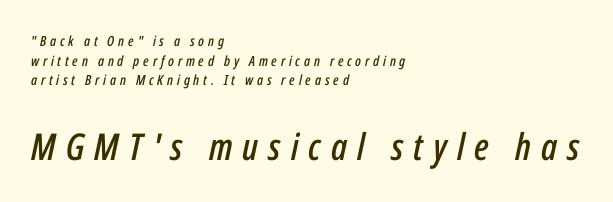
The image shows 37 px condensed type, italic (leaning right); set left-aligned, normal line spacing (1.41x), unusually wide letter spacing (+0.27 em), not underlined; the second (bottom) block is 2.64x larger; low stroke contrast and a medium x-height.
